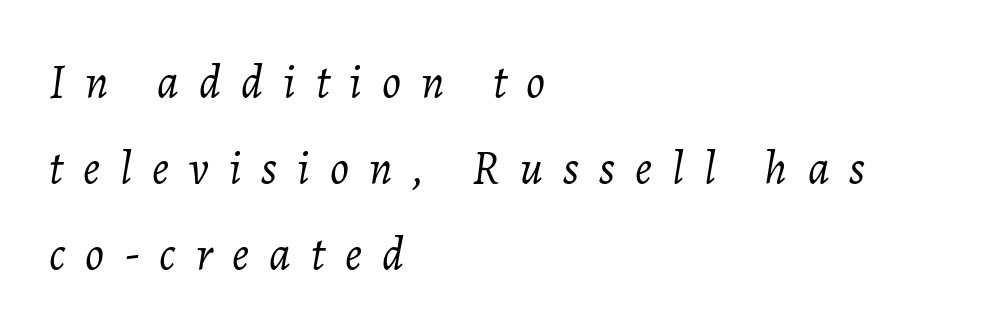
{"italic": "yes", "lean": "right", "slant_degrees": 7, "bold": "no", "weight": "light", "width": "normal", "stroke_contrast": "low", "x_height": "medium", "monospaced": "no", "underline": "no", "align": "left", "line_spacing_ratio": 1.83, "letter_spacing": "wide", "letter_spacing_em": 0.43, "glyph_px": 47}
